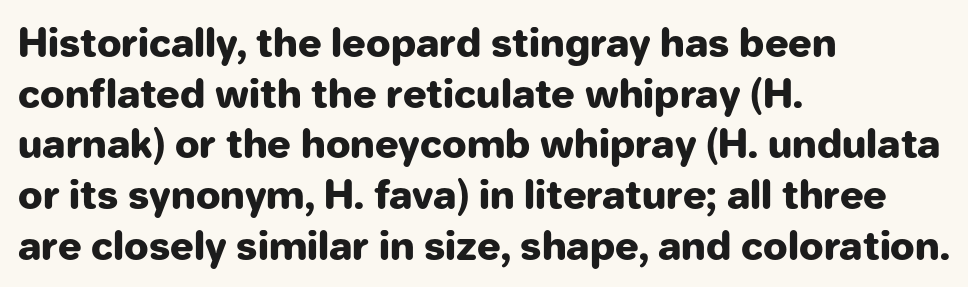
The image shows 39 px heavy sans-serif type, upright; set left-aligned, normal line spacing (1.3x), normal letter spacing, not underlined; low stroke contrast and a medium x-height.
